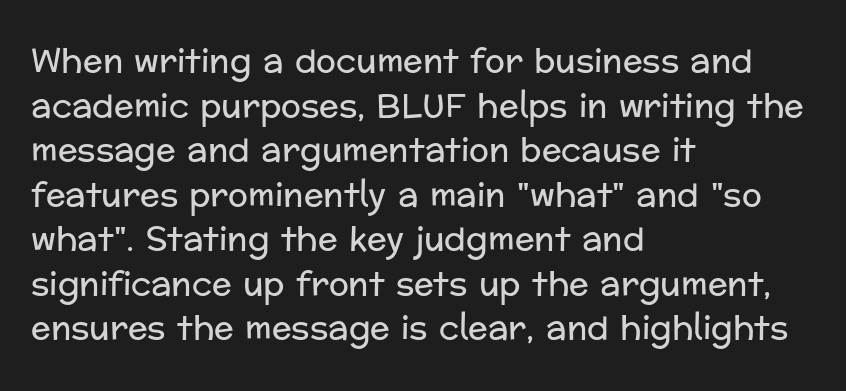
Vertically, the passage feels balanced, rows spaced as you'd expect. The strip under each line holds only bare page. Here the designer chose a conventional face with non-uniform glyph widths. Compared with typical body copy, the letter spacing here is the same. This sample uses a sans-serif face. A quiet, ordinary-to-light weight characterises the typeface.
